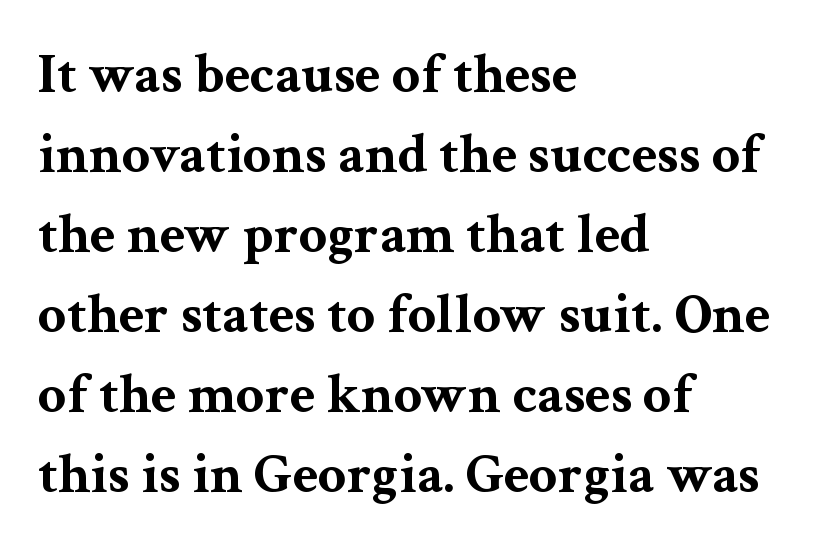
The image shows 56 px bold, wide serif type, upright; set left-aligned, normal line spacing (1.43x), normal letter spacing, not underlined; medium stroke contrast and a medium x-height.
